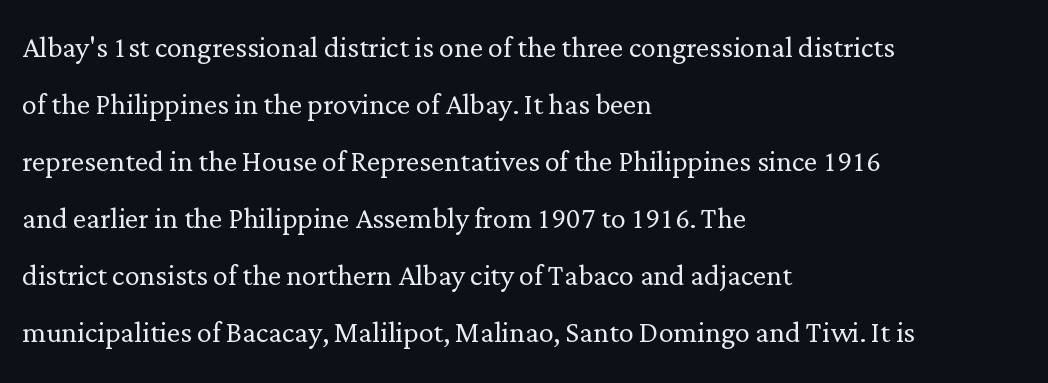
{"serif": "yes", "italic": "no", "bold": "no", "weight": "light", "width": "normal", "stroke_contrast": "low", "x_height": "medium", "monospaced": "no", "underline": "no", "align": "left", "line_spacing": "normal", "line_spacing_ratio": 1.54, "letter_spacing": "normal", "letter_spacing_em": 0.0, "glyph_px": 37}
